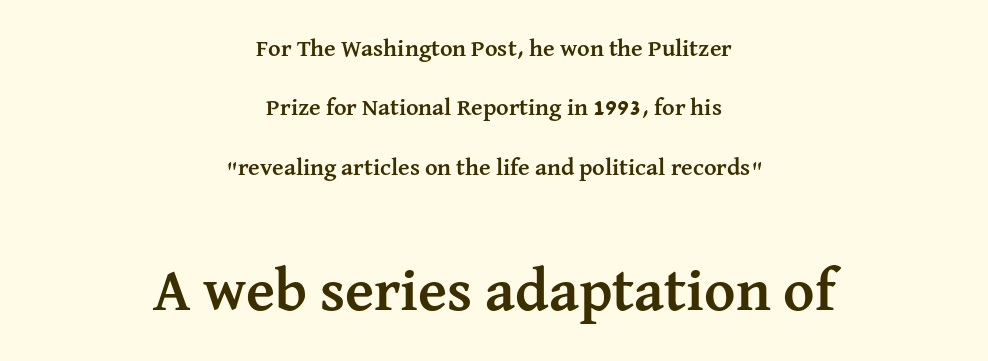
Q: Is the text bold? A: Yes.
Q: Is the text italic (slanted)? A: No, it is upright.
Q: Is the typeface a serif or a sans-serif typeface? A: Serif.
Q: Is the text underlined? A: No.
Q: How is the paragraph aligned? A: Centered.
Q: Is the spacing between letters normal or unusually wide? A: Normal.
Q: Is the spacing between lines tight, normal or loose? A: Loose.
Q: Which block of text is set in a larger size, the first (top) or the second (bottom)? A: The second (bottom) one.
Q: Width (condensed, normal, or wide)? A: Normal.
Q: Stroke contrast? A: Medium.
Q: x-height? A: Medium.
Q: Monospaced? A: No.
